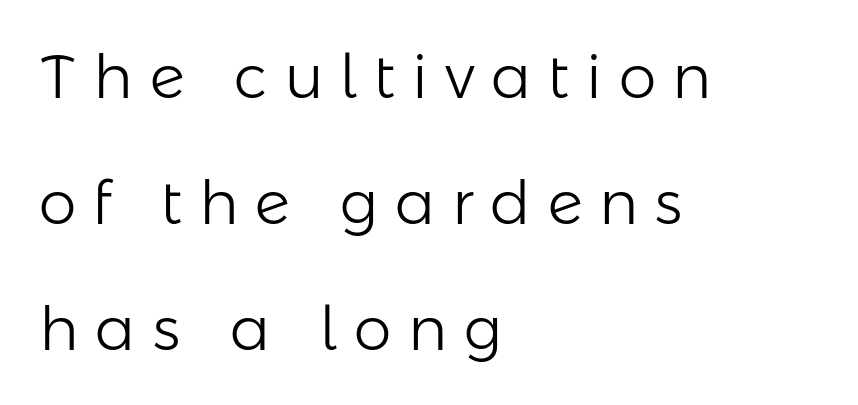
{"serif": "no", "italic": "no", "bold": "no", "weight": "light", "width": "normal", "stroke_contrast": "low", "x_height": "medium", "monospaced": "no", "underline": "no", "align": "left", "line_spacing": "loose", "line_spacing_ratio": 2.1, "letter_spacing": "wide", "letter_spacing_em": 0.28, "glyph_px": 60}
